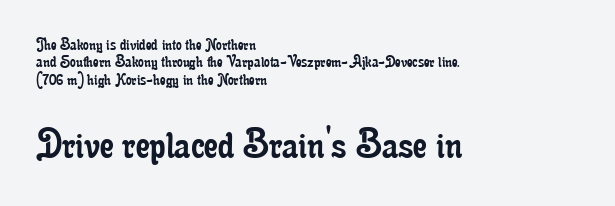
The image shows 45 px regular-weight, condensed serif type, upright; set left-aligned, tight line spacing (0.96x), normal letter spacing, not underlined; the second (bottom) block is 2.5x larger; low stroke contrast and a small x-height.
